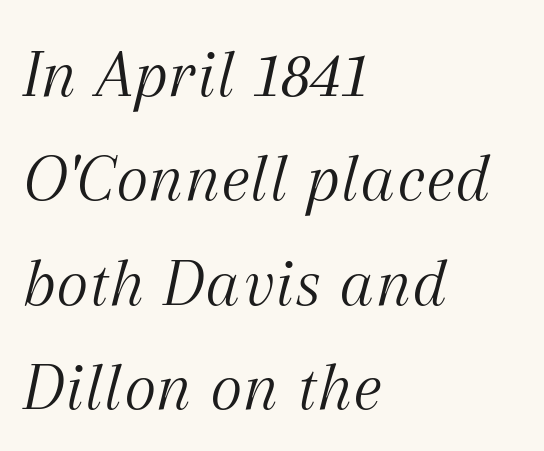
Q: Is the text bold? A: No.
Q: Is the text italic (slanted)? A: Yes, it leans right by about 12 degrees.
Q: Is the typeface a serif or a sans-serif typeface? A: Serif.
Q: Is the text underlined? A: No.
Q: How is the paragraph aligned? A: Left-aligned.
Q: Is the spacing between letters normal or unusually wide? A: Normal.
Q: Is the spacing between lines tight, normal or loose? A: Normal.
Q: Width (condensed, normal, or wide)? A: Normal.
Q: Stroke contrast? A: Medium.
Q: x-height? A: Medium.
Q: Monospaced? A: No.
